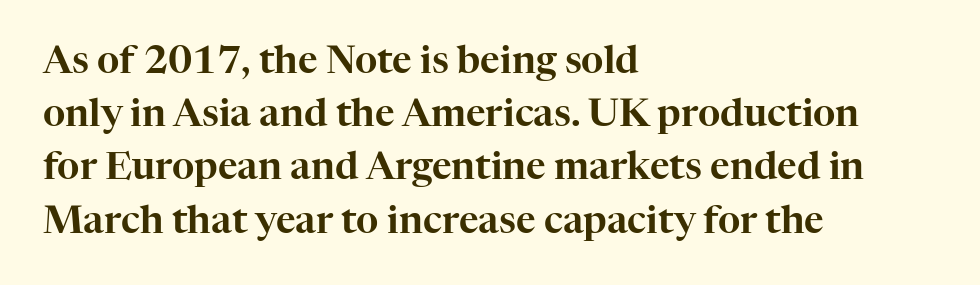
Q: Is the text italic (slanted)? A: No, it is upright.
Q: Is the typeface a serif or a sans-serif typeface? A: Serif.
Q: Is the text underlined? A: No.
Q: How is the paragraph aligned? A: Left-aligned.
Q: Is the spacing between letters normal or unusually wide? A: Normal.
Q: Is the spacing between lines tight, normal or loose? A: Normal.
Q: Width (condensed, normal, or wide)? A: Normal.
Q: Stroke contrast? A: High.
Q: x-height? A: Medium.
Q: Monospaced? A: No.
